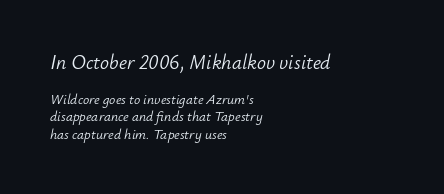
The image shows 20 px text type, italic (leaning right); set left-aligned, normal line spacing (1.25x), normal letter spacing, not underlined; the first (top) block is 1.43x larger.
